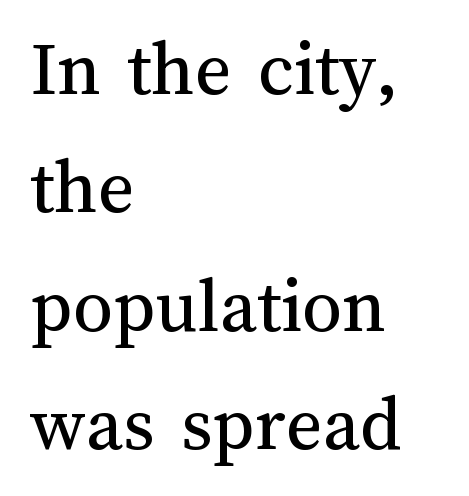
{"italic": "no", "bold": "no", "weight": "regular", "width": "normal", "stroke_contrast": "medium", "x_height": "medium", "monospaced": "no", "underline": "no", "align": "left", "line_spacing": "normal", "line_spacing_ratio": 1.5, "letter_spacing": "normal", "letter_spacing_em": 0.0, "glyph_px": 79}
